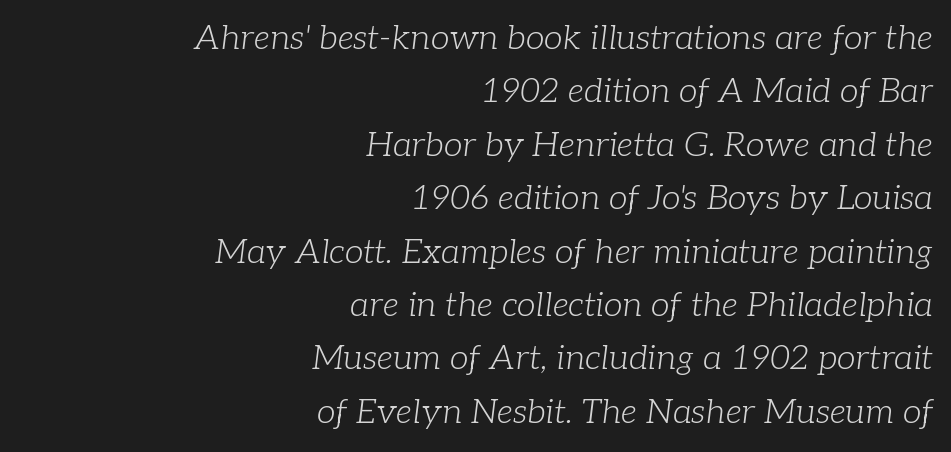
Q: Is the text bold? A: No.
Q: Is the text italic (slanted)? A: Yes, it leans right by about 7 degrees.
Q: Is the typeface a serif or a sans-serif typeface? A: Serif.
Q: Is the text underlined? A: No.
Q: How is the paragraph aligned? A: Right-aligned.
Q: Is the spacing between letters normal or unusually wide? A: Normal.
Q: Is the spacing between lines tight, normal or loose? A: Normal.
Q: Width (condensed, normal, or wide)? A: Normal.
Q: Stroke contrast? A: Low.
Q: x-height? A: Medium.
Q: Monospaced? A: No.
